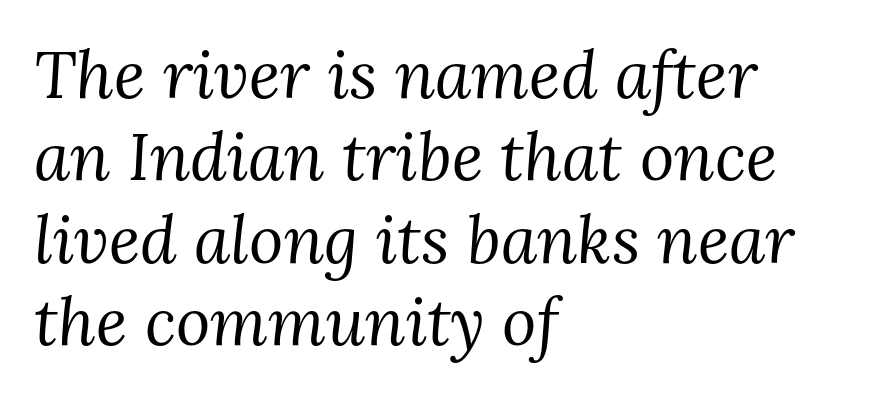
The image shows 66 px regular-weight serif type, italic (leaning right); set left-aligned, normal line spacing (1.25x), normal letter spacing, not underlined; medium stroke contrast and a medium x-height.
